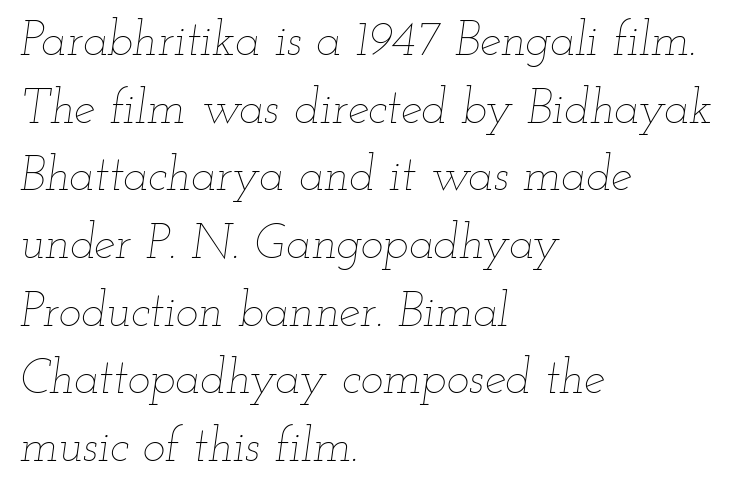
The image shows 48 px thin, wide type, italic (leaning right); set left-aligned, normal line spacing (1.41x), normal letter spacing, not underlined; low stroke contrast and a small x-height.
